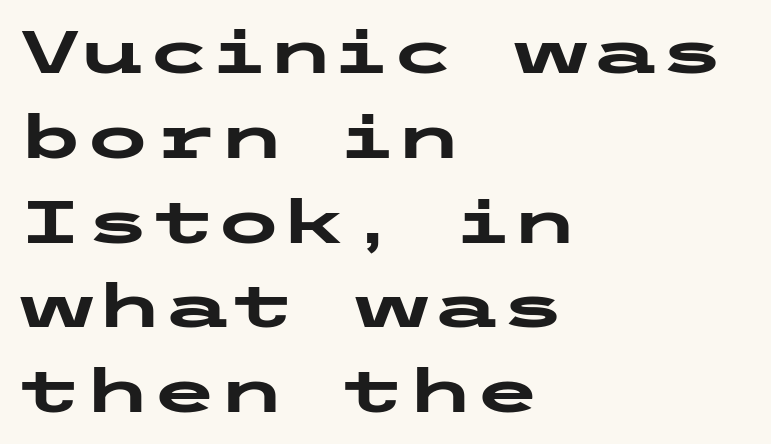
{"serif": "no", "italic": "no", "bold": "yes", "weight": "heavy", "width": "wide", "stroke_contrast": "low", "x_height": "medium", "underline": "no", "align": "left", "line_spacing": "normal", "line_spacing_ratio": 1.39, "letter_spacing": "normal", "letter_spacing_em": 0.0, "glyph_px": 61}
